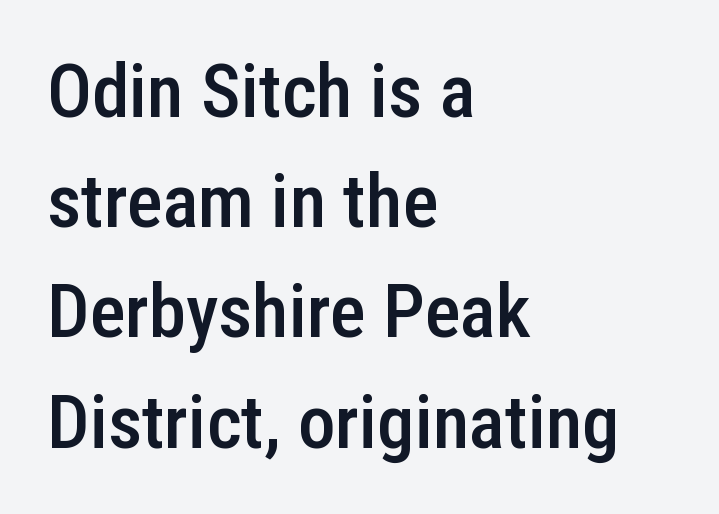
{"serif": "no", "italic": "no", "bold": "semi", "weight": "semibold", "width": "condensed", "stroke_contrast": "low", "x_height": "medium", "monospaced": "no", "underline": "no", "align": "left", "line_spacing": "normal", "line_spacing_ratio": 1.47, "letter_spacing": "normal", "letter_spacing_em": 0.0, "glyph_px": 75}
